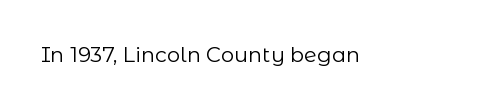
The image shows 21 px text type, upright; set normal letter spacing, not underlined.
